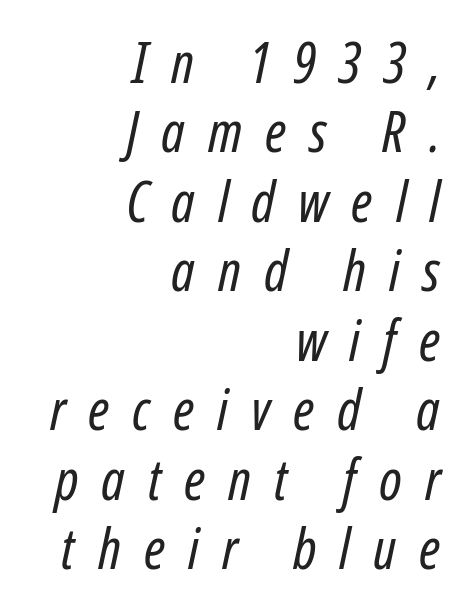
Q: Is the text bold? A: No.
Q: Is the text italic (slanted)? A: Yes, it leans right by about 12 degrees.
Q: Is the text underlined? A: No.
Q: How is the paragraph aligned? A: Right-aligned.
Q: Is the spacing between letters normal or unusually wide? A: Unusually wide.
Q: Width (condensed, normal, or wide)? A: Condensed.
Q: Stroke contrast? A: Low.
Q: x-height? A: Medium.
Q: Monospaced? A: No.
